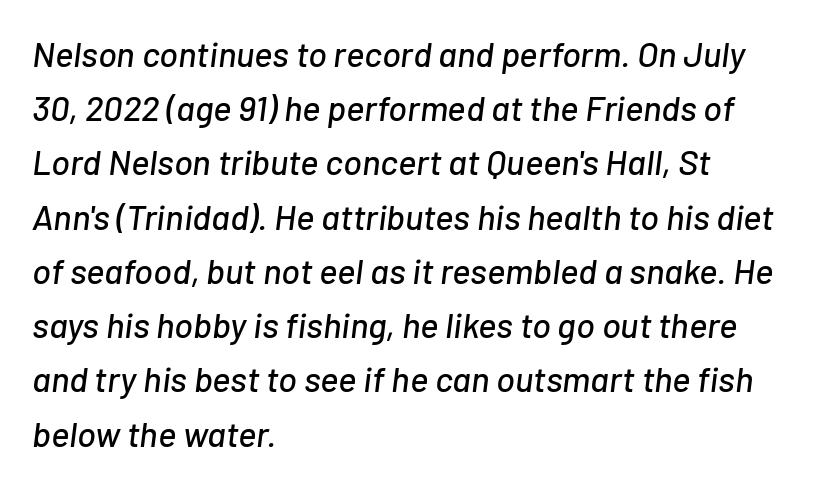
Evenly set lines give the paragraph a standard silhouette. The face used here is proportionally spaced, like ordinary book or web type. Quick note: italic. Every row of glyphs begins at an identical x-position on the left. The rendering keeps characters at their native spacing. Check under the words: just untouched page.
